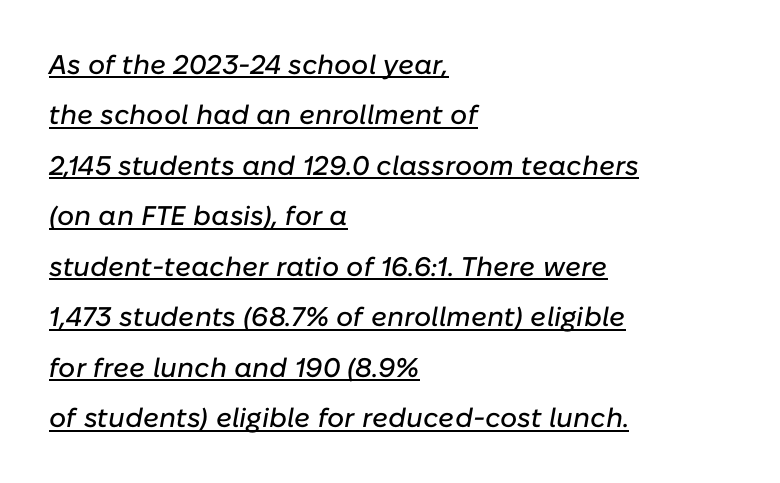
The rag falls on the right side of this text block. A baseline rule has been typeset under these characters. Between one letter and the next there's only the usual sliver of space. Is the type slanted? Yes — the strokes lean at a clear angle.
